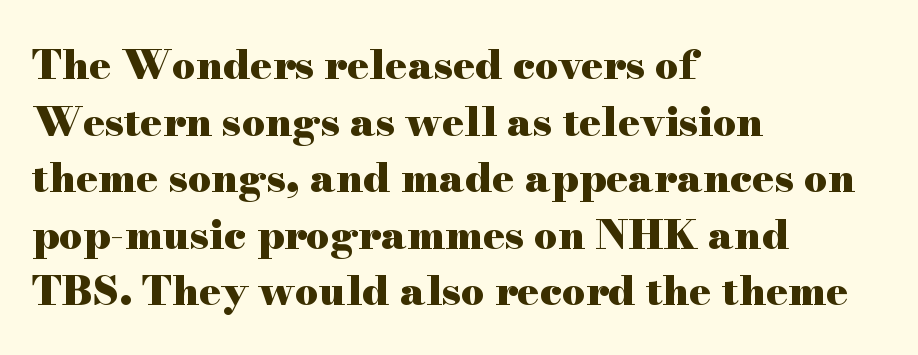
Q: Is the text bold? A: Yes.
Q: Is the text italic (slanted)? A: No, it is upright.
Q: Is the typeface a serif or a sans-serif typeface? A: Serif.
Q: Is the text underlined? A: No.
Q: How is the paragraph aligned? A: Left-aligned.
Q: Is the spacing between letters normal or unusually wide? A: Normal.
Q: Is the spacing between lines tight, normal or loose? A: Normal.
Q: Width (condensed, normal, or wide)? A: Wide.
Q: Stroke contrast? A: High.
Q: x-height? A: Small.
Q: Monospaced? A: No.
